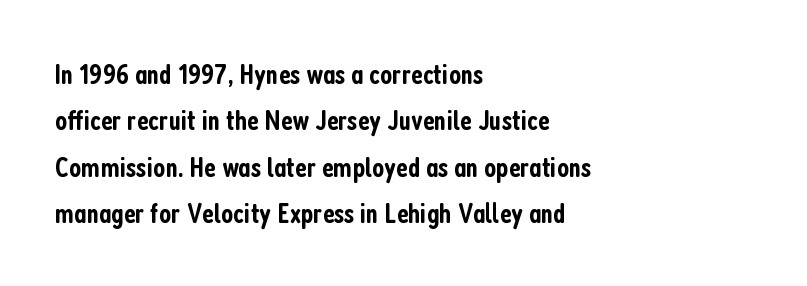
{"serif": "no", "italic": "no", "bold": "semi", "weight": "semibold", "width": "condensed", "stroke_contrast": "low", "x_height": "medium", "monospaced": "no", "underline": "no", "align": "left", "line_spacing": "normal", "line_spacing_ratio": 1.6, "letter_spacing": "normal", "letter_spacing_em": 0.0, "glyph_px": 29}
